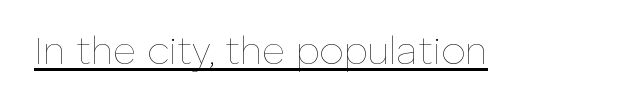
Q: Is the text bold? A: No.
Q: Is the text italic (slanted)? A: No, it is upright.
Q: Is the text underlined? A: Yes.
Q: Is the spacing between letters normal or unusually wide? A: Normal.
Q: Width (condensed, normal, or wide)? A: Normal.
Q: Stroke contrast? A: Low.
Q: x-height? A: Medium.
Q: Monospaced? A: No.
